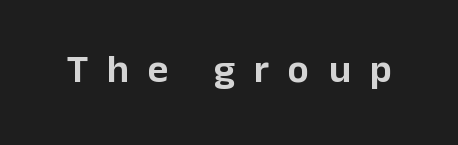
{"serif": "no", "italic": "no", "width": "normal", "stroke_contrast": "low", "x_height": "medium", "monospaced": "no", "underline": "no", "letter_spacing": "wide", "letter_spacing_em": 0.47, "glyph_px": 40}
